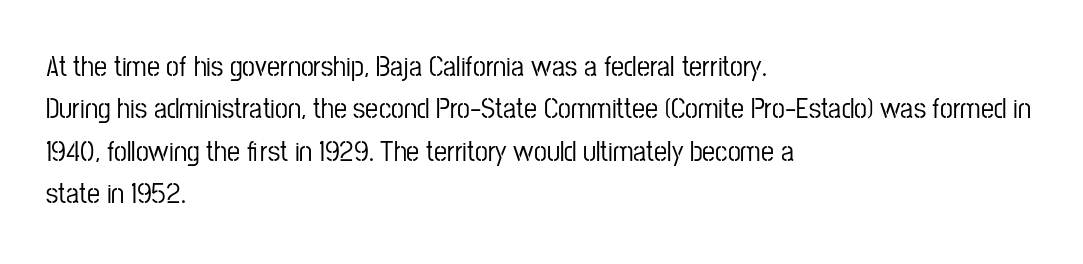
{"serif": "no", "italic": "no", "width": "condensed", "stroke_contrast": "low", "x_height": "medium", "monospaced": "no", "underline": "no", "align": "left", "line_spacing": "normal", "line_spacing_ratio": 1.46, "letter_spacing": "normal", "letter_spacing_em": 0.0, "glyph_px": 29}
